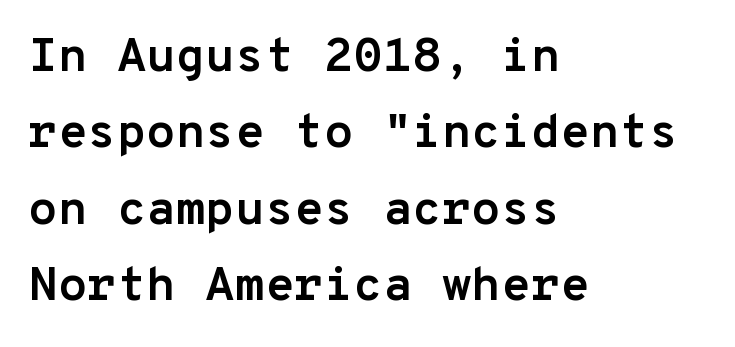
The image shows 48 px semibold sans-serif type, upright, monospaced; set left-aligned, normal line spacing (1.59x), normal letter spacing, not underlined; low stroke contrast and a medium x-height.
